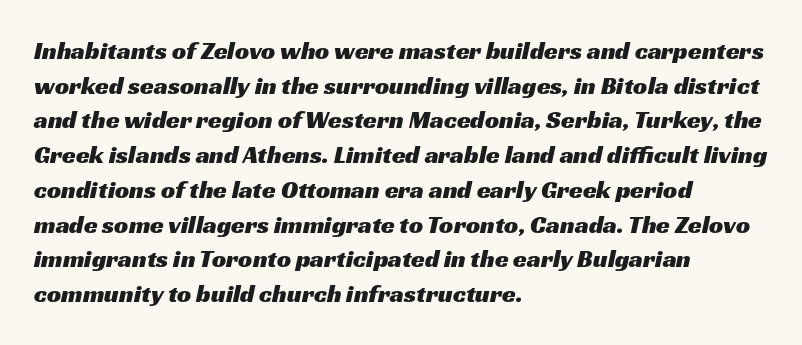
{"underline": "no", "align": "left", "line_spacing": "normal", "line_spacing_ratio": 1.39, "letter_spacing": "normal", "letter_spacing_em": 0.0, "glyph_px": 25}
